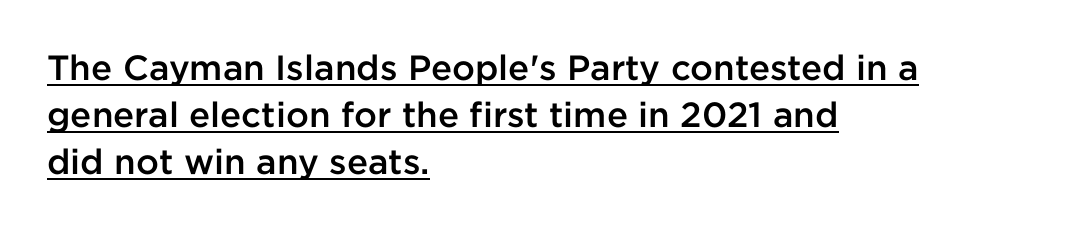
The line texture is even and compact thanks to regular tracking. The face used here is proportionally spaced, like ordinary book or web type. The rendering uses a semibold face; strokes are thickened but not to full bold. Each letter's strokes conclude bluntly, with no projecting serifs. In designer terms, the underline attribute is active on this setting. The passage is arranged the way most books set body copy — flush left.
